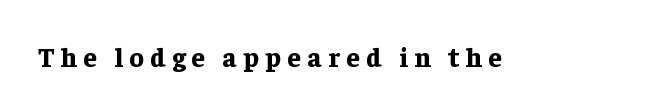
The image shows 27 px bold type, upright; set unusually wide letter spacing (+0.24 em), not underlined.
